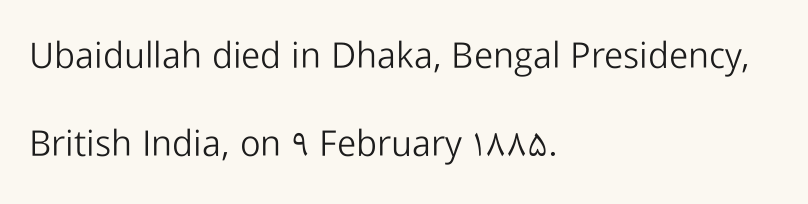
The image shows 36 px light sans-serif type, upright; set left-aligned, loose line spacing (2.45x), normal letter spacing, not underlined; low stroke contrast and a medium x-height.
